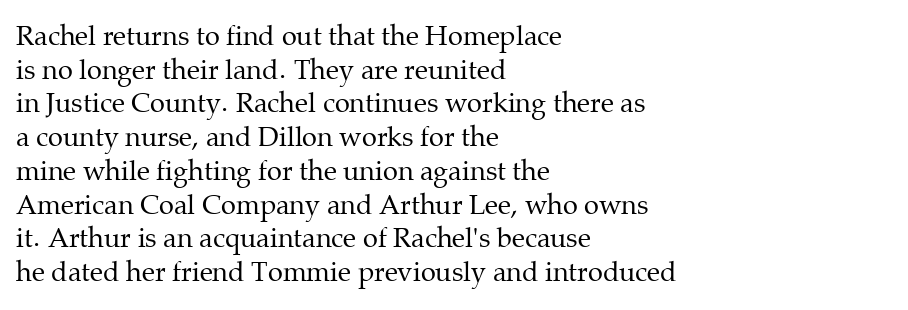
{"italic": "no", "bold": "no", "underline": "no", "align": "left", "line_spacing": "normal", "line_spacing_ratio": 1.25, "letter_spacing": "normal", "letter_spacing_em": 0.0, "glyph_px": 27}
